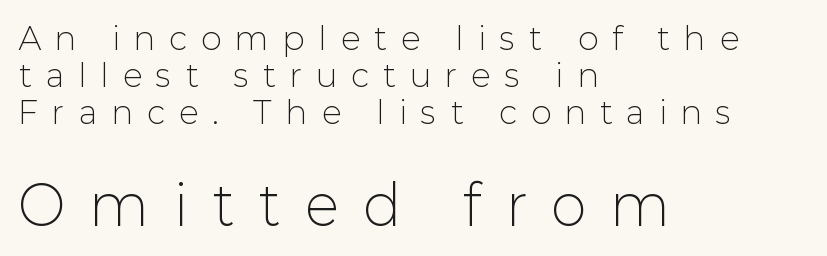
Q: Is the text bold? A: No.
Q: Is the text italic (slanted)? A: No, it is upright.
Q: Is the typeface a serif or a sans-serif typeface? A: Sans-serif.
Q: Is the text underlined? A: No.
Q: How is the paragraph aligned? A: Left-aligned.
Q: Is the spacing between letters normal or unusually wide? A: Unusually wide.
Q: Which block of text is set in a larger size, the first (top) or the second (bottom)? A: The second (bottom) one.
Q: Width (condensed, normal, or wide)? A: Normal.
Q: Stroke contrast? A: Low.
Q: x-height? A: Medium.
Q: Monospaced? A: No.
